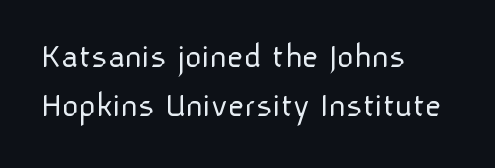
{"serif": "no", "italic": "no", "bold": "no", "weight": "light", "width": "normal", "stroke_contrast": "low", "x_height": "medium", "monospaced": "no", "underline": "no", "align": "left", "line_spacing": "normal", "line_spacing_ratio": 1.35, "letter_spacing": "normal", "letter_spacing_em": 0.0, "glyph_px": 36}
